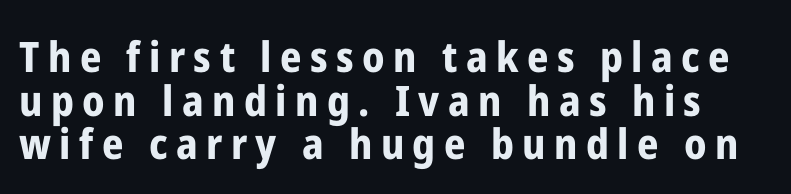
The image shows 42 px bold, condensed sans-serif type, upright; set tight line spacing (1.04x), unusually wide letter spacing (+0.2 em), not underlined; low stroke contrast and a medium x-height.
